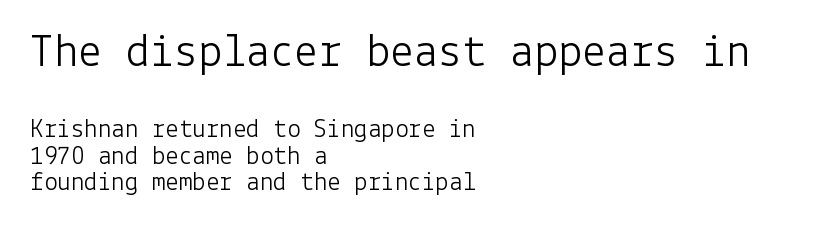
Q: Is the text bold? A: No.
Q: Is the text italic (slanted)? A: No, it is upright.
Q: Is the typeface a serif or a sans-serif typeface? A: Sans-serif.
Q: Is the text underlined? A: No.
Q: How is the paragraph aligned? A: Left-aligned.
Q: Is the spacing between letters normal or unusually wide? A: Normal.
Q: Is the spacing between lines tight, normal or loose? A: Tight.
Q: Which block of text is set in a larger size, the first (top) or the second (bottom)? A: The first (top) one.
Q: Width (condensed, normal, or wide)? A: Normal.
Q: Stroke contrast? A: Low.
Q: x-height? A: Medium.
